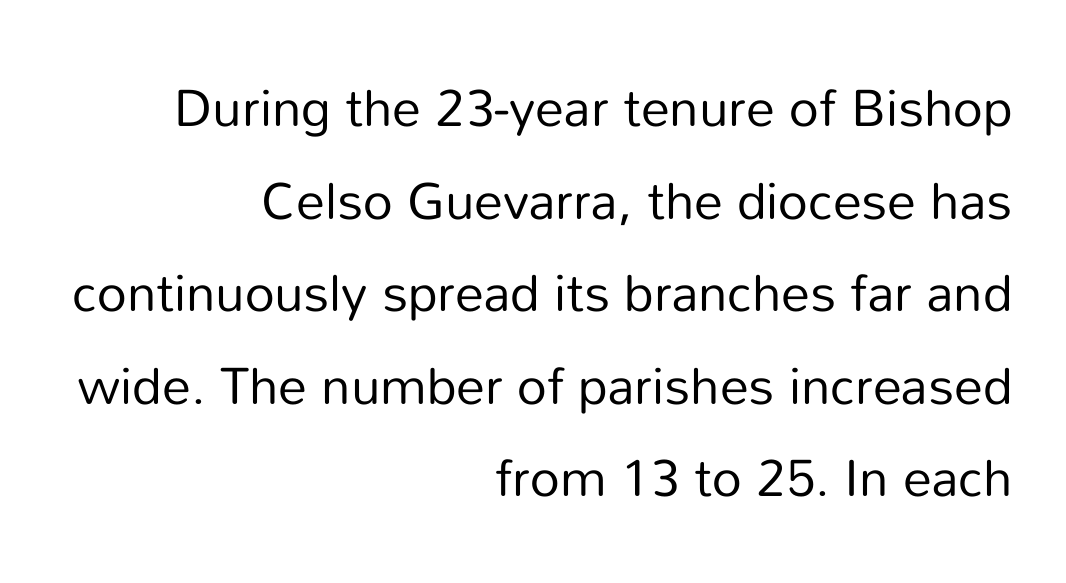
{"serif": "no", "italic": "no", "bold": "no", "weight": "regular", "width": "normal", "stroke_contrast": "low", "x_height": "medium", "monospaced": "no", "underline": "no", "align": "right", "line_spacing_ratio": 1.78, "letter_spacing": "normal", "letter_spacing_em": 0.0, "glyph_px": 52}
